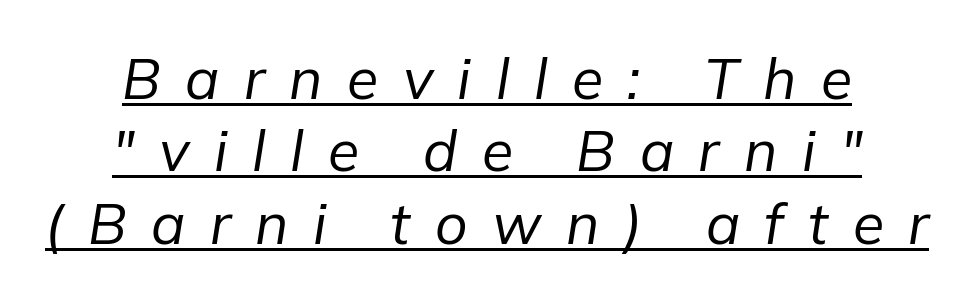
The image shows 57 px regular-weight type, italic (leaning right); set centered, normal line spacing (1.27x), unusually wide letter spacing (+0.43 em), underlined; low stroke contrast and a medium x-height.
